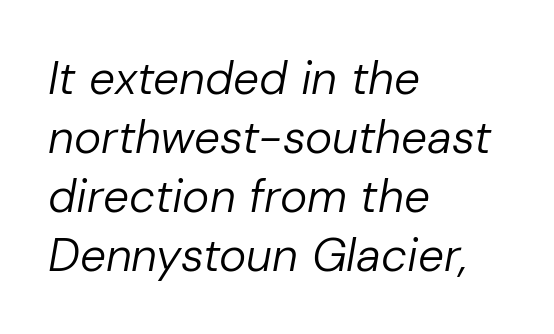
The image shows 46 px regular-weight type, italic (leaning right); set left-aligned, normal line spacing (1.28x), normal letter spacing, not underlined; low stroke contrast and a medium x-height.
